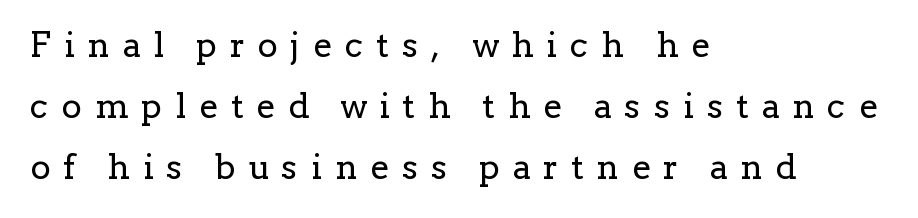
Clear beneath every line of the passage. To sum up the face: it has serifs. The passage shown is typed in a proportional face where columns would drift. Leftover space on each line is placed entirely after the last word. Vertical strokes here are truly vertical.
